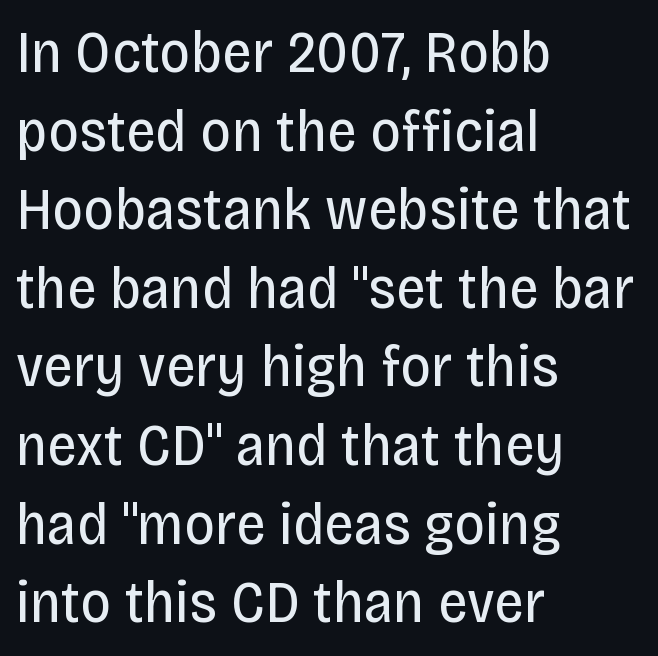
{"serif": "no", "italic": "no", "bold": "no", "weight": "regular", "width": "condensed", "stroke_contrast": "low", "x_height": "large", "monospaced": "no", "underline": "no", "align": "left", "line_spacing": "normal", "line_spacing_ratio": 1.31, "letter_spacing": "normal", "letter_spacing_em": 0.0, "glyph_px": 60}
